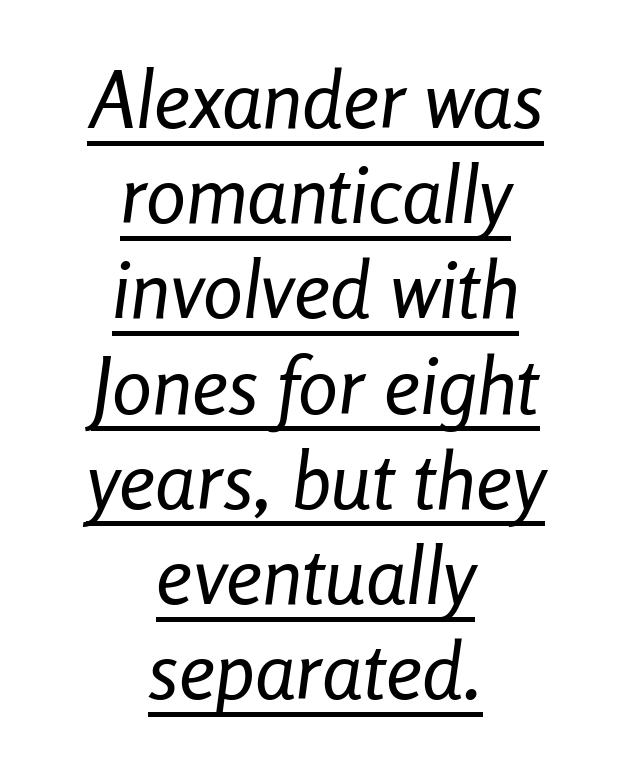
{"italic": "yes", "lean": "right", "slant_degrees": 8, "bold": "no", "weight": "regular", "width": "condensed", "stroke_contrast": "low", "x_height": "medium", "monospaced": "no", "underline": "yes", "align": "center", "line_spacing_ratio": 1.19, "letter_spacing": "normal", "letter_spacing_em": 0.0, "glyph_px": 80}
